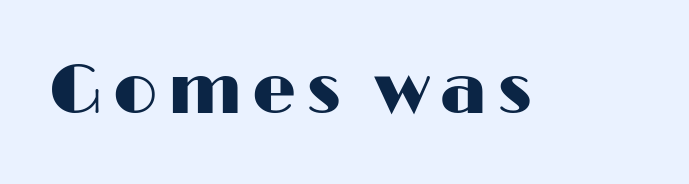
This sample has the flowing, uneven cadence of proportional lettering. The axis of the letterforms is exactly vertical. Each row of text sits above clean, open space. Each letter's strokes conclude bluntly, with no projecting serifs.
